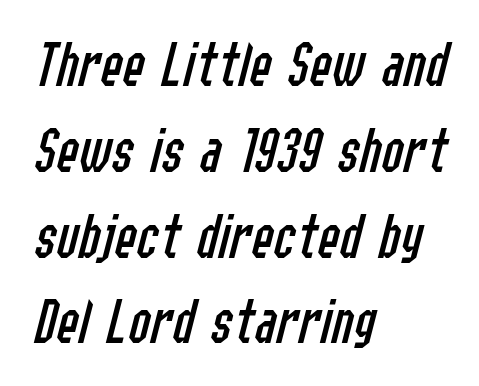
{"italic": "yes", "lean": "right", "slant_degrees": 14, "bold": "no", "weight": "regular", "width": "condensed", "stroke_contrast": "low", "x_height": "medium", "monospaced": "no", "underline": "no", "align": "left", "line_spacing": "normal", "line_spacing_ratio": 1.3, "letter_spacing": "normal", "letter_spacing_em": 0.0, "glyph_px": 66}
